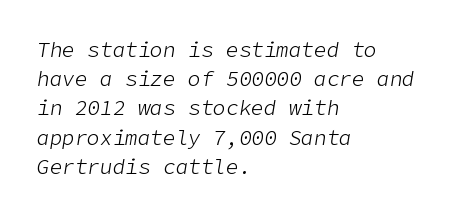
{"italic": "yes", "lean": "right", "slant_degrees": 9, "bold": "no", "underline": "no", "align": "left", "line_spacing": "normal", "line_spacing_ratio": 1.39, "letter_spacing": "normal", "letter_spacing_em": 0.0, "glyph_px": 21}
